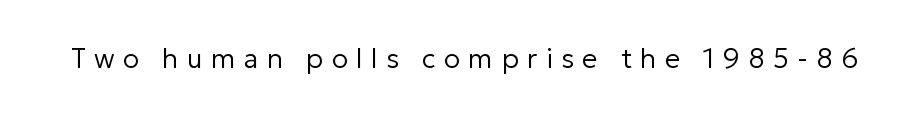
The cut favours lightness, reaching ordinary text weight at its darkest. It's the straight-up-and-down kind of type. There is plenty of visible air inserted between adjacent glyphs. Anything drawn beneath the words? Only blank space.
